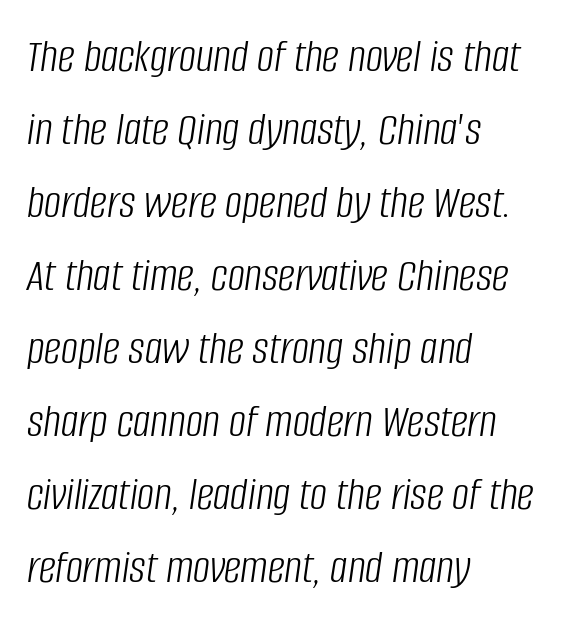
The image shows 48 px light, condensed type, italic (leaning right); set left-aligned, normal line spacing (1.52x), normal letter spacing, not underlined; low stroke contrast and a large x-height.
